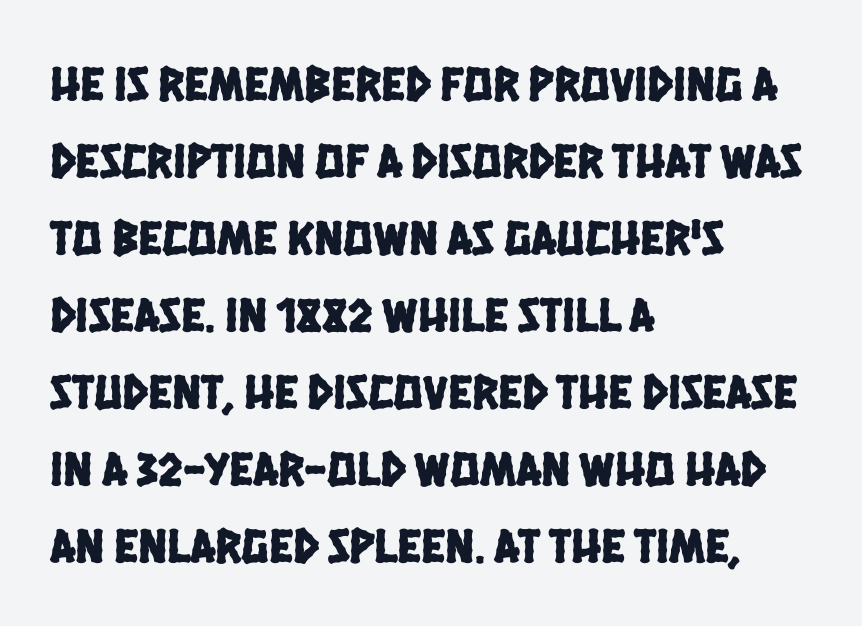
The image shows 49 px condensed sans-serif type; set left-aligned, normal line spacing (1.57x), normal letter spacing, not underlined; low stroke contrast and a large x-height.
